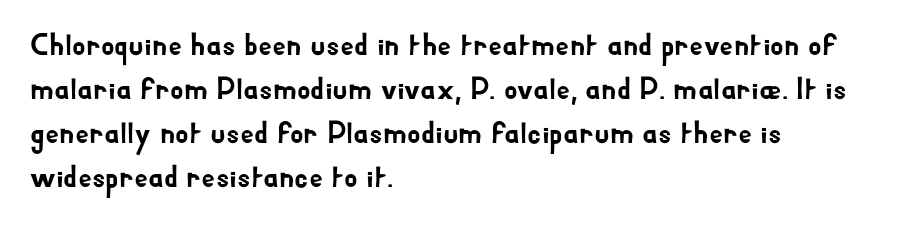
The image shows 31 px sans-serif type, upright; set left-aligned, normal line spacing (1.42x), normal letter spacing, not underlined; low stroke contrast and a small x-height.
